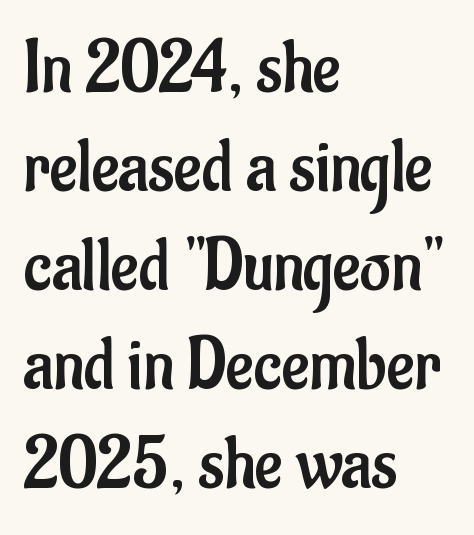
{"serif": "no", "italic": "no", "bold": "no", "weight": "regular", "width": "condensed", "stroke_contrast": "low", "x_height": "small", "monospaced": "no", "underline": "no", "align": "left", "line_spacing": "normal", "line_spacing_ratio": 1.32, "letter_spacing": "normal", "letter_spacing_em": 0.0, "glyph_px": 75}
